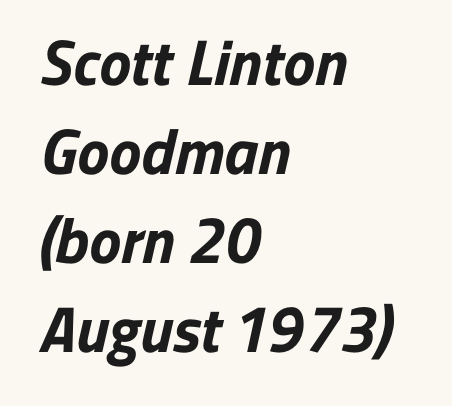
{"serif": "no", "bold": "yes", "weight": "bold", "width": "normal", "stroke_contrast": "low", "x_height": "medium", "monospaced": "no", "underline": "no", "align": "left", "line_spacing": "normal", "line_spacing_ratio": 1.39, "letter_spacing": "normal", "letter_spacing_em": 0.0, "glyph_px": 64}
